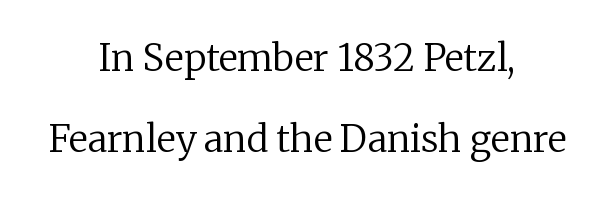
The image shows 37 px regular-weight serif type, upright; set centered, loose line spacing (2.19x), normal letter spacing, not underlined; low stroke contrast and a medium x-height.
